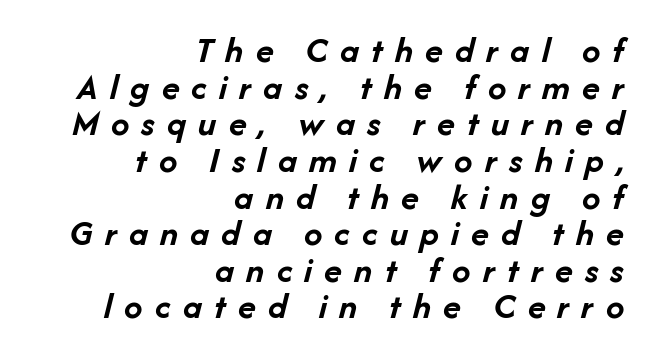
The image shows 37 px semibold type, italic (leaning right); set right-aligned, tight line spacing (0.99x), unusually wide letter spacing (+0.33 em), not underlined; low stroke contrast and a medium x-height.
